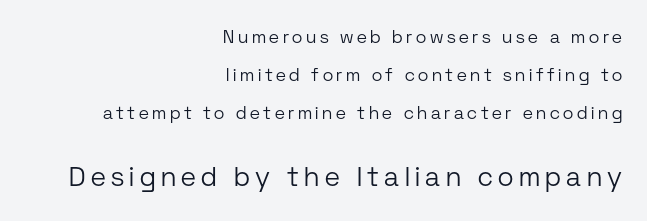
The image shows 27 px text type, upright; set right-aligned, loose line spacing (2.1x), unusually wide letter spacing (+0.2 em), not underlined; the second (bottom) block is 1.5x larger.
